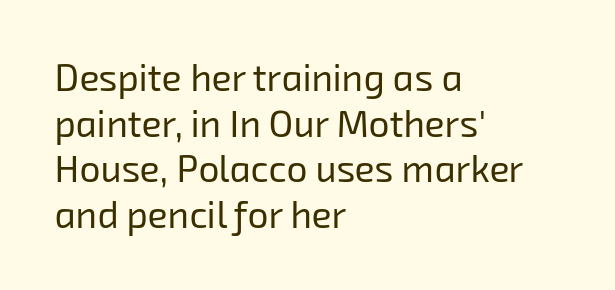
{"serif": "no", "bold": "no", "weight": "regular", "width": "normal", "stroke_contrast": "low", "x_height": "medium", "monospaced": "no", "underline": "no", "align": "left", "line_spacing_ratio": 1.23, "letter_spacing": "normal", "letter_spacing_em": 0.0, "glyph_px": 37}
